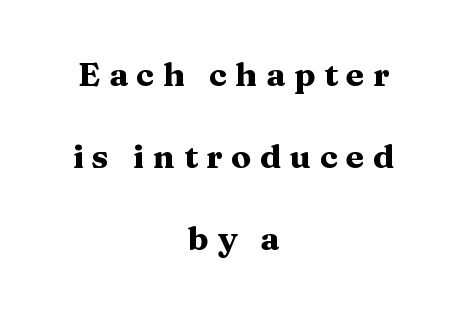
The letters are spread apart with noticeably loose tracking. The space between consecutive lines is lavish. Check under the words: just untouched page. Do the letters lean? They stand straight. This sample has the flowing, uneven cadence of proportional lettering.
